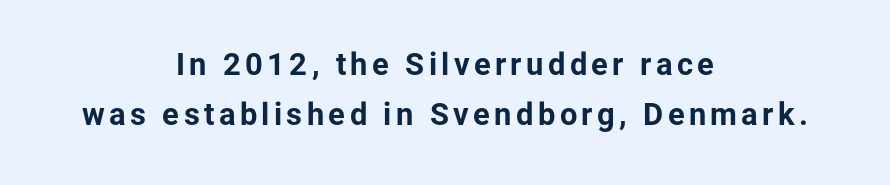
Q: Is the text bold? A: Yes.
Q: Is the text italic (slanted)? A: No, it is upright.
Q: Is the typeface a serif or a sans-serif typeface? A: Sans-serif.
Q: Is the text underlined? A: No.
Q: How is the paragraph aligned? A: Centered.
Q: Is the spacing between lines tight, normal or loose? A: Normal.
Q: Width (condensed, normal, or wide)? A: Normal.
Q: Stroke contrast? A: Low.
Q: x-height? A: Medium.
Q: Monospaced? A: No.
